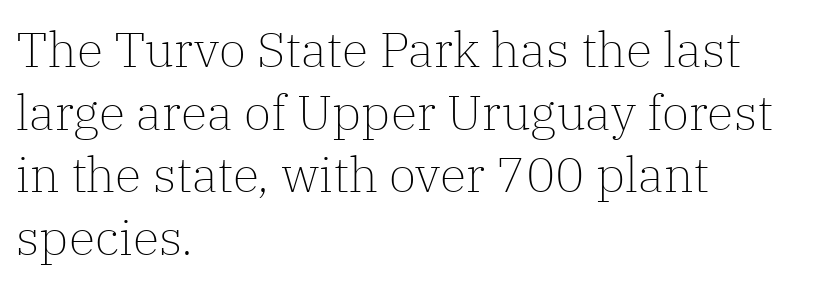
Posture: upright roman. This is serif lettering, the kind often seen in printed books. Summary of vertical rhythm: regular, with standard interline spacing. The strokes carry an ordinary text weight at most. The line texture is even and compact thanks to regular tracking. Layout note: lines flush left.
